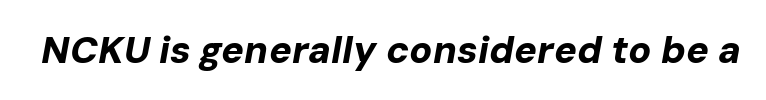
Q: Is the text bold? A: Yes.
Q: Is the text italic (slanted)? A: Yes, it leans right by about 10 degrees.
Q: Is the text underlined? A: No.
Q: Is the spacing between letters normal or unusually wide? A: Normal.
Q: Width (condensed, normal, or wide)? A: Normal.
Q: Stroke contrast? A: Low.
Q: x-height? A: Medium.
Q: Monospaced? A: No.
